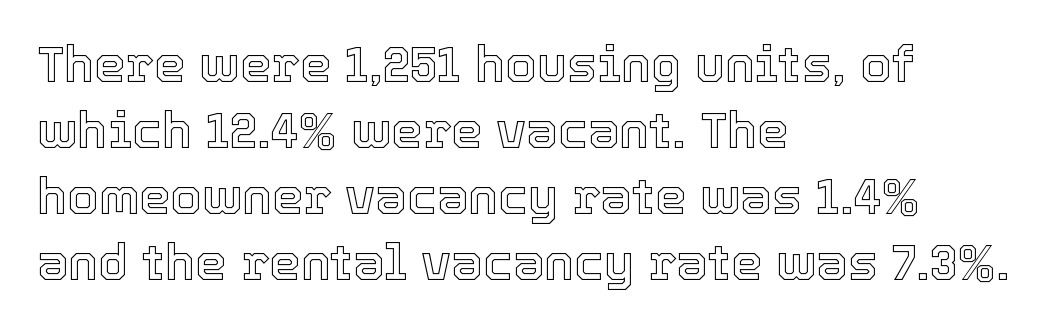
Q: Is the text italic (slanted)? A: No, it is upright.
Q: Is the text underlined? A: No.
Q: How is the paragraph aligned? A: Left-aligned.
Q: Is the spacing between letters normal or unusually wide? A: Normal.
Q: Is the spacing between lines tight, normal or loose? A: Normal.
Q: Width (condensed, normal, or wide)? A: Normal.
Q: x-height? A: Medium.
Q: Monospaced? A: No.
